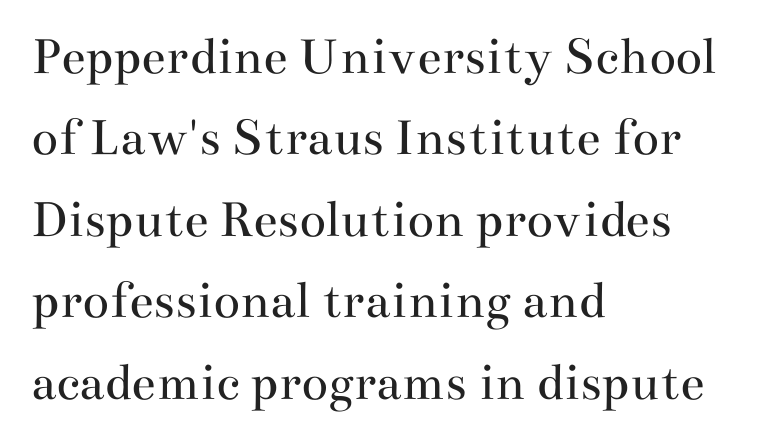
Q: Is the text bold? A: No.
Q: Is the text italic (slanted)? A: No, it is upright.
Q: Is the typeface a serif or a sans-serif typeface? A: Serif.
Q: Is the text underlined? A: No.
Q: How is the paragraph aligned? A: Left-aligned.
Q: Is the spacing between letters normal or unusually wide? A: Normal.
Q: Is the spacing between lines tight, normal or loose? A: Normal.
Q: Width (condensed, normal, or wide)? A: Wide.
Q: Stroke contrast? A: Medium.
Q: x-height? A: Small.
Q: Monospaced? A: No.
